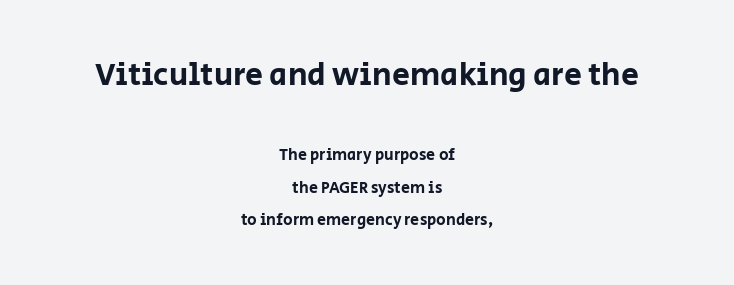
Q: Is the text italic (slanted)? A: No, it is upright.
Q: Is the typeface a serif or a sans-serif typeface? A: Sans-serif.
Q: Is the text underlined? A: No.
Q: How is the paragraph aligned? A: Centered.
Q: Is the spacing between letters normal or unusually wide? A: Normal.
Q: Is the spacing between lines tight, normal or loose? A: Loose.
Q: Which block of text is set in a larger size, the first (top) or the second (bottom)? A: The first (top) one.
Q: Width (condensed, normal, or wide)? A: Normal.
Q: Stroke contrast? A: Low.
Q: x-height? A: Large.
Q: Monospaced? A: No.
